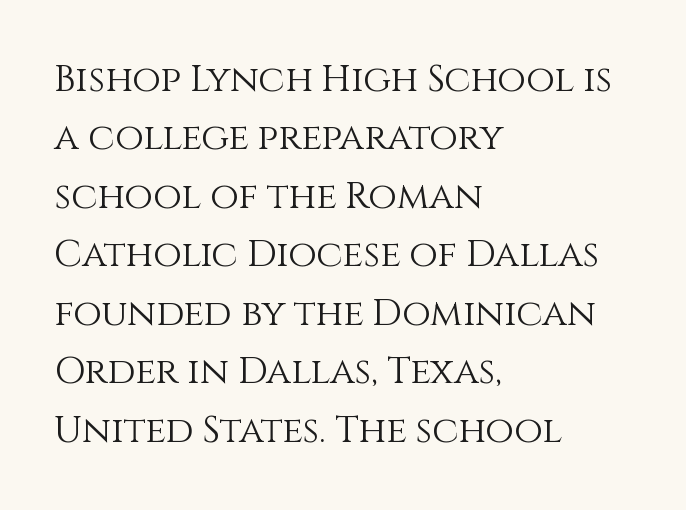
{"italic": "no", "bold": "no", "weight": "light", "width": "normal", "stroke_contrast": "medium", "x_height": "large", "monospaced": "no", "underline": "no", "align": "left", "line_spacing": "normal", "line_spacing_ratio": 1.58, "letter_spacing": "normal", "letter_spacing_em": 0.0, "glyph_px": 37}
